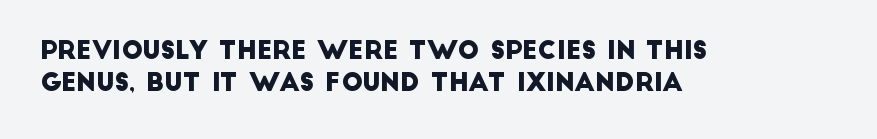
The image shows 25 px text type; set left-aligned, normal line spacing (1.29x), normal letter spacing, not underlined.
